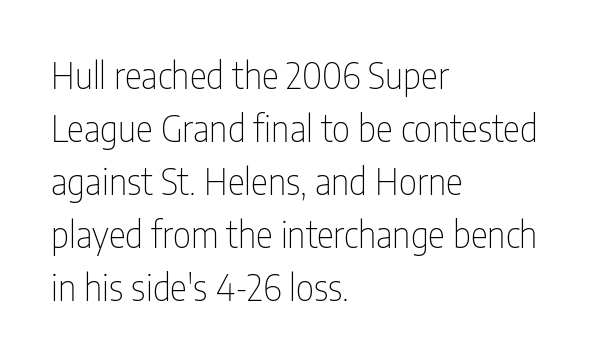
Q: Is the text bold? A: No.
Q: Is the text italic (slanted)? A: No, it is upright.
Q: Is the typeface a serif or a sans-serif typeface? A: Sans-serif.
Q: Is the text underlined? A: No.
Q: How is the paragraph aligned? A: Left-aligned.
Q: Is the spacing between letters normal or unusually wide? A: Normal.
Q: Is the spacing between lines tight, normal or loose? A: Normal.
Q: Width (condensed, normal, or wide)? A: Condensed.
Q: Stroke contrast? A: Low.
Q: x-height? A: Medium.
Q: Monospaced? A: No.
